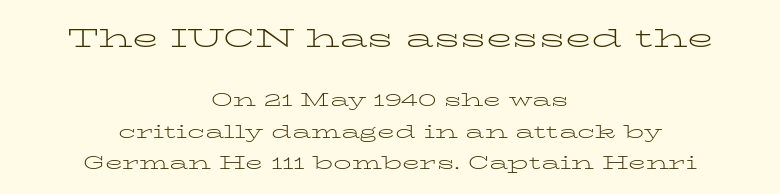
{"italic": "no", "bold": "no", "underline": "no", "align": "center", "line_spacing_ratio": 1.76, "letter_spacing": "normal", "letter_spacing_em": 0.0, "larger_block": "first", "size_ratio": 1.5, "glyph_px": 27}
